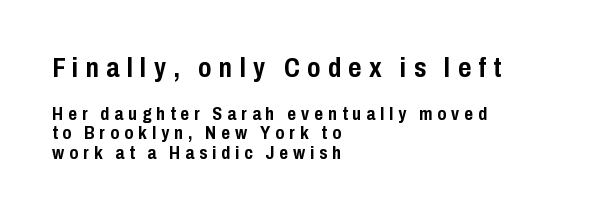
Q: Is the text bold? A: Yes.
Q: Is the text italic (slanted)? A: No, it is upright.
Q: Is the typeface a serif or a sans-serif typeface? A: Sans-serif.
Q: Is the text underlined? A: No.
Q: How is the paragraph aligned? A: Left-aligned.
Q: Is the spacing between letters normal or unusually wide? A: Unusually wide.
Q: Is the spacing between lines tight, normal or loose? A: Tight.
Q: Which block of text is set in a larger size, the first (top) or the second (bottom)? A: The first (top) one.
Q: Width (condensed, normal, or wide)? A: Condensed.
Q: Stroke contrast? A: Low.
Q: x-height? A: Medium.
Q: Monospaced? A: No.
